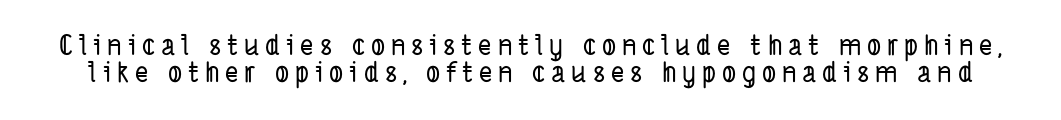
Q: Is the typeface a serif or a sans-serif typeface? A: Sans-serif.
Q: Is the text underlined? A: No.
Q: Is the spacing between letters normal or unusually wide? A: Unusually wide.
Q: Is the spacing between lines tight, normal or loose? A: Tight.
Q: Width (condensed, normal, or wide)? A: Condensed.
Q: Stroke contrast? A: Low.
Q: x-height? A: Medium.
Q: Monospaced? A: No.
